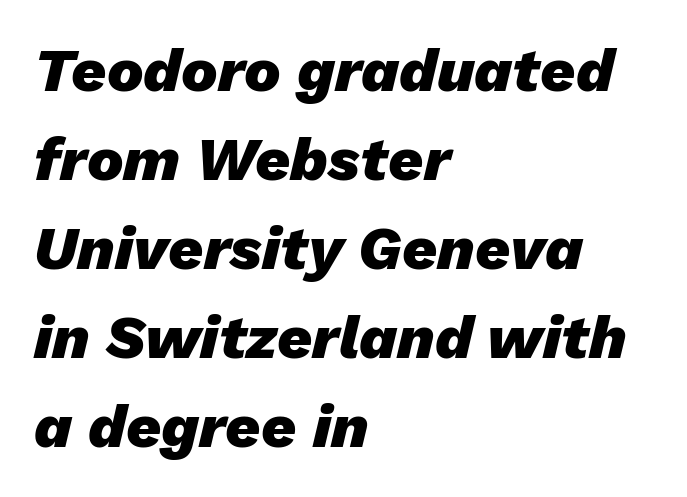
{"italic": "yes", "lean": "right", "slant_degrees": 13, "bold": "yes", "weight": "heavy", "width": "normal", "stroke_contrast": "low", "x_height": "medium", "monospaced": "no", "underline": "no", "align": "left", "line_spacing": "normal", "line_spacing_ratio": 1.46, "letter_spacing": "normal", "letter_spacing_em": 0.0, "glyph_px": 61}
